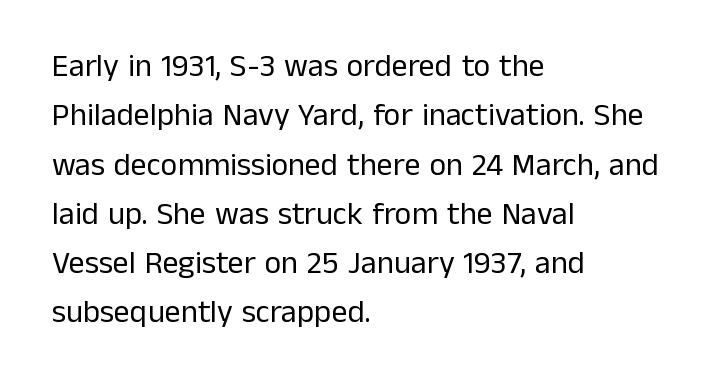
The image shows 32 px regular-weight sans-serif type, upright; set left-aligned, normal line spacing (1.54x), normal letter spacing, not underlined; low stroke contrast and a medium x-height.
